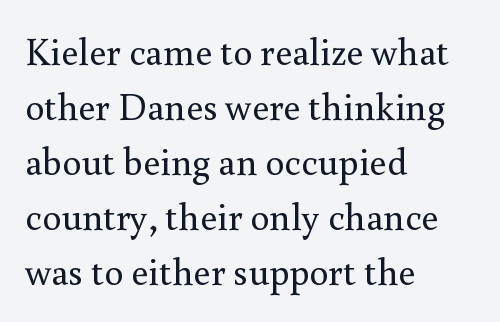
Q: Is the text bold? A: No.
Q: Is the text italic (slanted)? A: No, it is upright.
Q: Is the typeface a serif or a sans-serif typeface? A: Serif.
Q: Is the text underlined? A: No.
Q: How is the paragraph aligned? A: Left-aligned.
Q: Is the spacing between letters normal or unusually wide? A: Normal.
Q: Is the spacing between lines tight, normal or loose? A: Normal.
Q: Width (condensed, normal, or wide)? A: Normal.
Q: x-height? A: Small.
Q: Monospaced? A: No.
